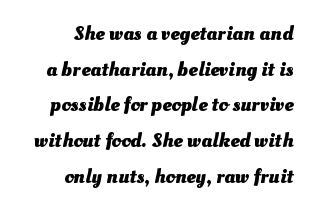
This rendering uses right alignment, leaving the left contour irregular. The leading is moderate, giving the passage an even texture. Short note: letters normally spaced. How heavy is the stroke? Heavy — this is a bold.
